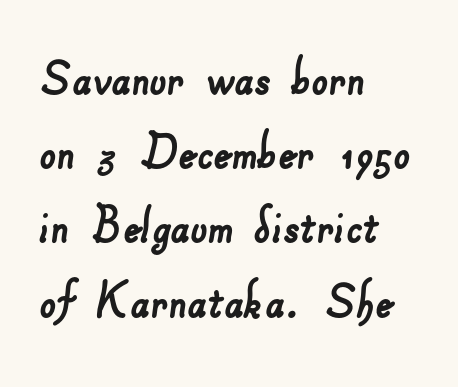
The image shows 58 px sans-serif type; set left-aligned, normal line spacing (1.28x), normal letter spacing, not underlined; low stroke contrast and a small x-height.
